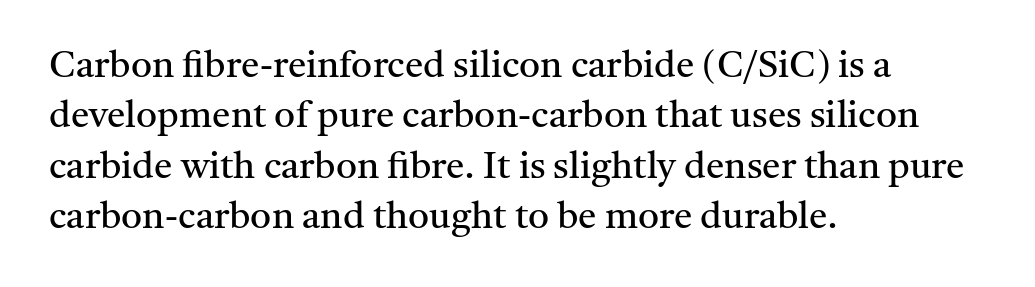
The image shows 37 px regular-weight serif type, upright; set left-aligned, normal line spacing (1.36x), normal letter spacing, not underlined; medium stroke contrast and a medium x-height.
